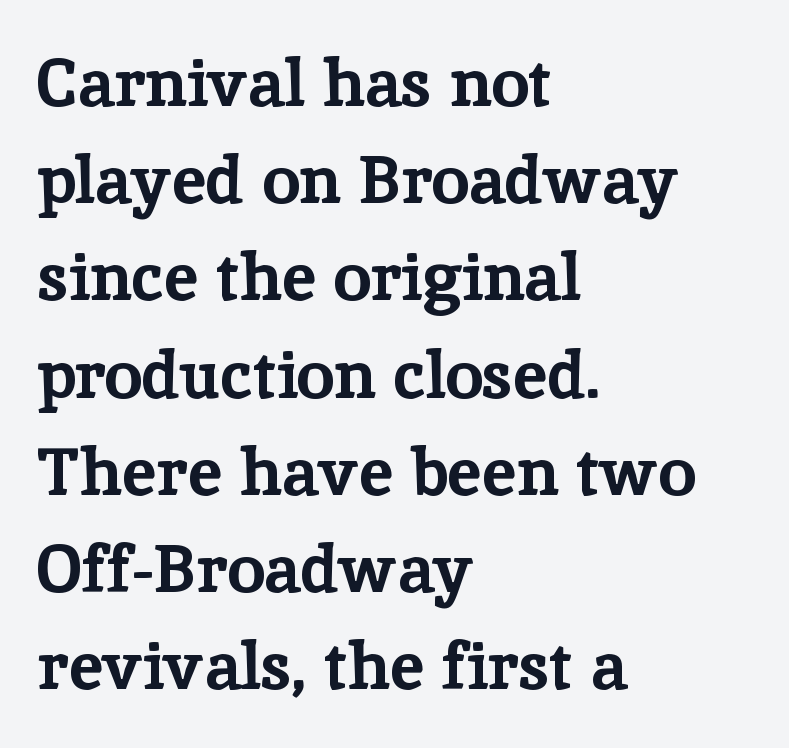
{"serif": "yes", "italic": "no", "bold": "yes", "weight": "bold", "width": "normal", "stroke_contrast": "low", "x_height": "medium", "monospaced": "no", "underline": "no", "align": "left", "line_spacing": "normal", "line_spacing_ratio": 1.43, "letter_spacing": "normal", "letter_spacing_em": 0.0, "glyph_px": 68}
